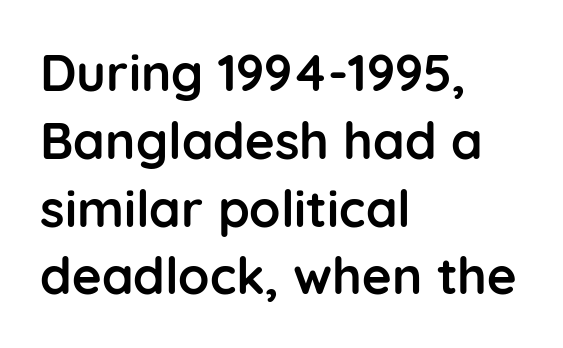
The image shows 51 px semibold sans-serif type, upright; set left-aligned, normal line spacing (1.33x), normal letter spacing, not underlined; low stroke contrast and a medium x-height.
